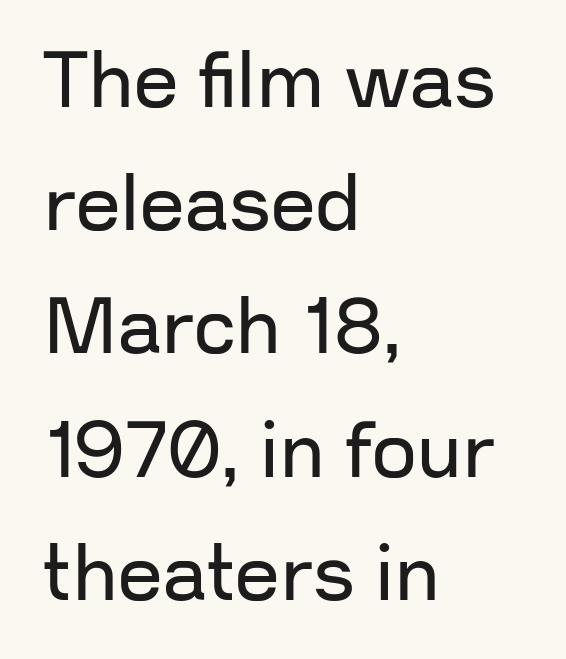
{"serif": "no", "italic": "no", "bold": "no", "weight": "regular", "width": "normal", "stroke_contrast": "low", "x_height": "medium", "monospaced": "no", "underline": "no", "align": "left", "line_spacing": "normal", "line_spacing_ratio": 1.56, "letter_spacing": "normal", "letter_spacing_em": 0.0, "glyph_px": 79}
